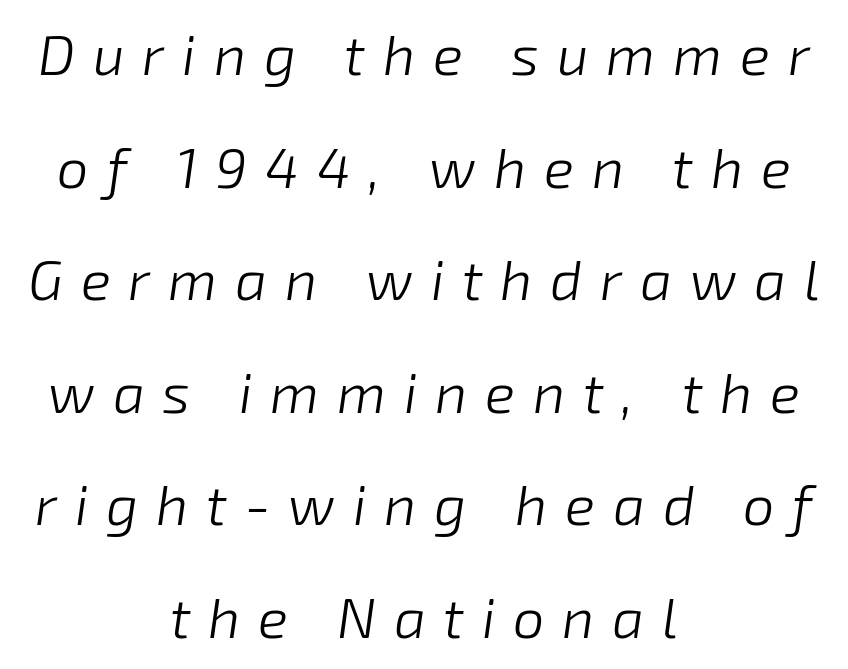
Q: Is the text bold? A: No.
Q: Is the text italic (slanted)? A: Yes, it leans right by about 8 degrees.
Q: Is the text underlined? A: No.
Q: How is the paragraph aligned? A: Centered.
Q: Is the spacing between letters normal or unusually wide? A: Unusually wide.
Q: Is the spacing between lines tight, normal or loose? A: Loose.
Q: Width (condensed, normal, or wide)? A: Normal.
Q: Stroke contrast? A: Low.
Q: x-height? A: Medium.
Q: Monospaced? A: No.
